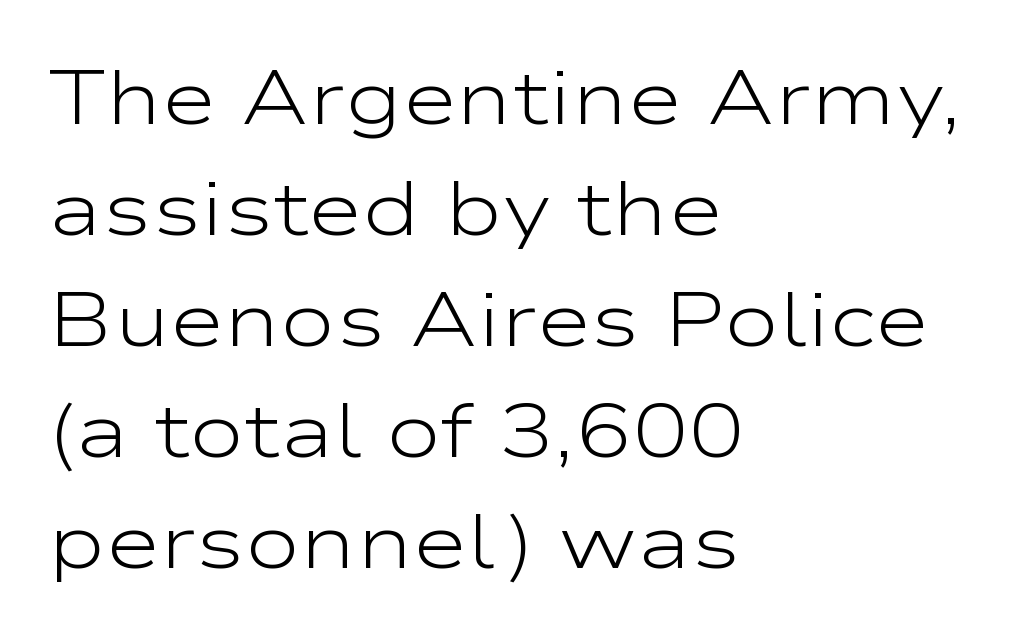
Q: Is the text bold? A: No.
Q: Is the text italic (slanted)? A: No, it is upright.
Q: Is the typeface a serif or a sans-serif typeface? A: Sans-serif.
Q: Is the text underlined? A: No.
Q: How is the paragraph aligned? A: Left-aligned.
Q: Is the spacing between letters normal or unusually wide? A: Normal.
Q: Is the spacing between lines tight, normal or loose? A: Normal.
Q: Width (condensed, normal, or wide)? A: Wide.
Q: Stroke contrast? A: Low.
Q: x-height? A: Medium.
Q: Monospaced? A: No.
